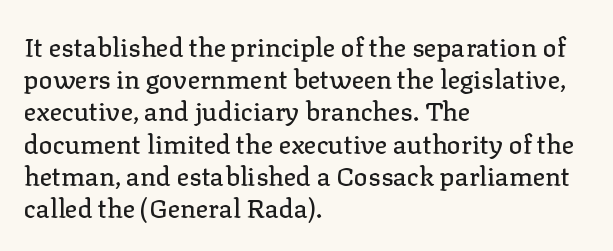
{"italic": "no", "underline": "no", "align": "left", "line_spacing_ratio": 1.24, "letter_spacing": "normal", "letter_spacing_em": 0.0, "glyph_px": 26}
